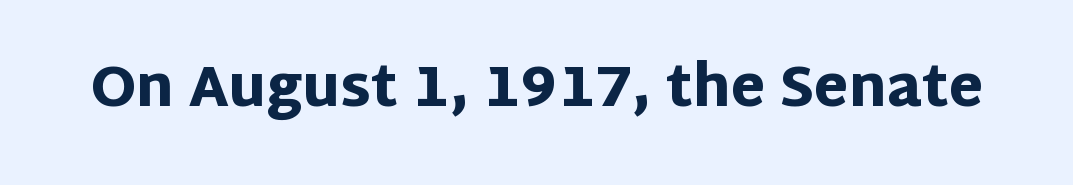
{"serif": "no", "italic": "no", "bold": "yes", "weight": "heavy", "width": "normal", "stroke_contrast": "low", "x_height": "large", "monospaced": "no", "underline": "no", "letter_spacing": "normal", "letter_spacing_em": 0.0, "glyph_px": 56}
